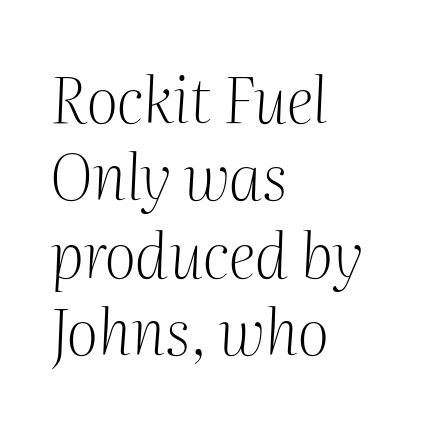
Q: Is the text bold? A: No.
Q: Is the text italic (slanted)? A: Yes, it leans right by about 2 degrees.
Q: Is the typeface a serif or a sans-serif typeface? A: Serif.
Q: Is the text underlined? A: No.
Q: How is the paragraph aligned? A: Left-aligned.
Q: Is the spacing between letters normal or unusually wide? A: Normal.
Q: Is the spacing between lines tight, normal or loose? A: Normal.
Q: Width (condensed, normal, or wide)? A: Normal.
Q: Stroke contrast? A: Medium.
Q: x-height? A: Medium.
Q: Monospaced? A: No.
